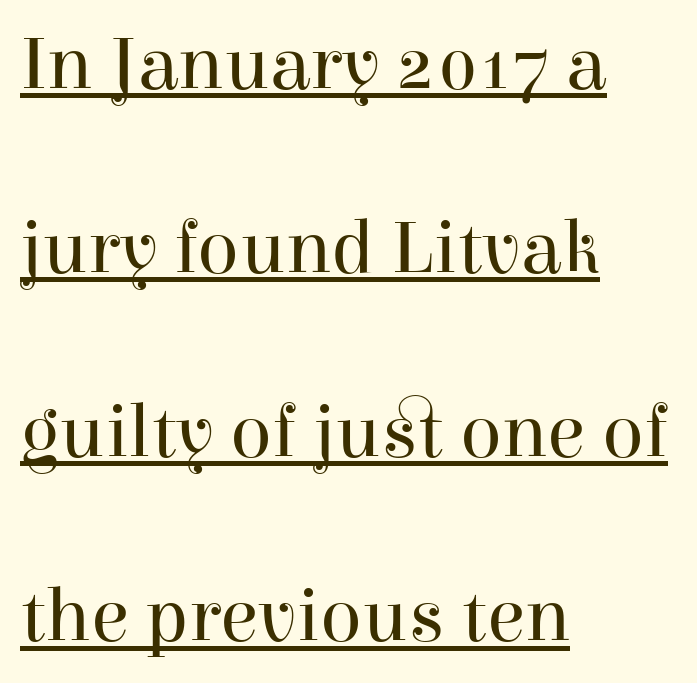
Q: Is the text bold? A: No.
Q: Is the text italic (slanted)? A: No, it is upright.
Q: Is the typeface a serif or a sans-serif typeface? A: Serif.
Q: Is the text underlined? A: Yes.
Q: How is the paragraph aligned? A: Left-aligned.
Q: Is the spacing between letters normal or unusually wide? A: Normal.
Q: Is the spacing between lines tight, normal or loose? A: Loose.
Q: Width (condensed, normal, or wide)? A: Normal.
Q: Stroke contrast? A: High.
Q: x-height? A: Medium.
Q: Monospaced? A: No.
